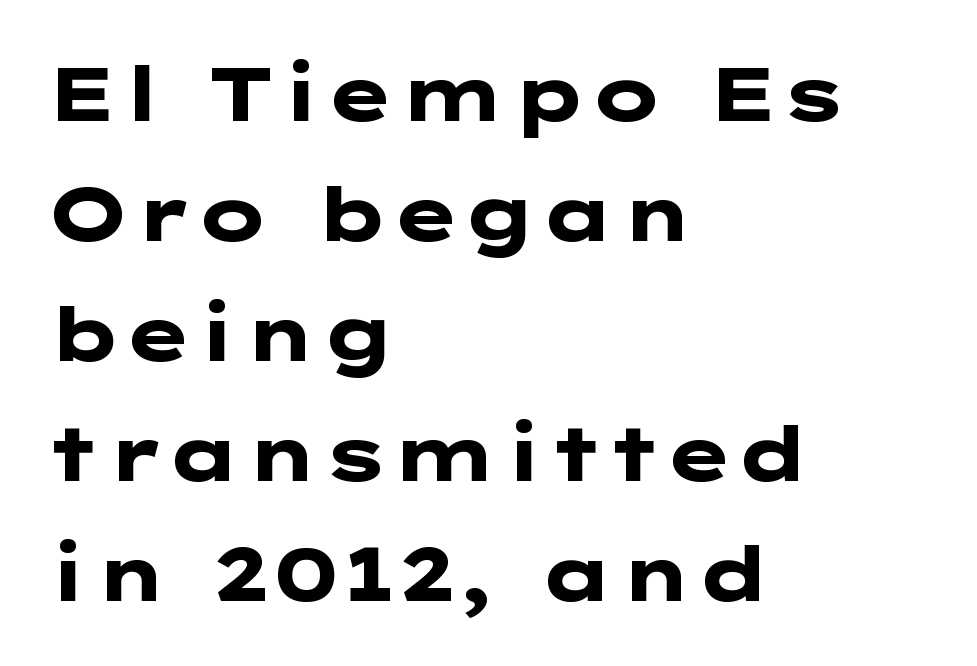
The image shows 76 px heavy, wide sans-serif type, upright; set left-aligned, normal line spacing (1.58x), normal letter spacing, not underlined; low stroke contrast and a medium x-height.
